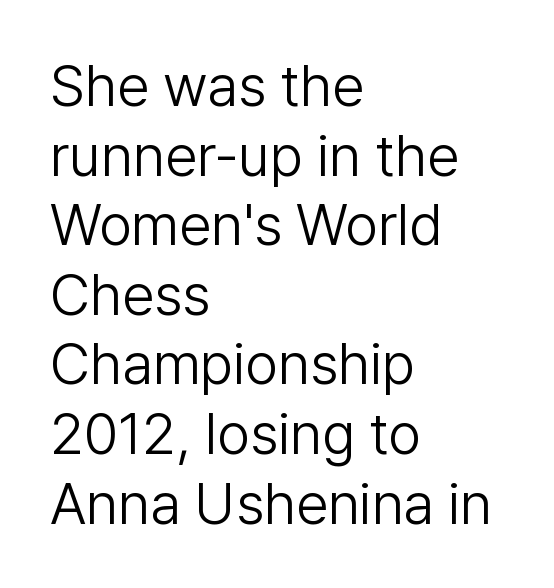
The image shows 58 px light sans-serif type, upright; set left-aligned, line spacing 1.2x, normal letter spacing, not underlined; low stroke contrast and a medium x-height.
